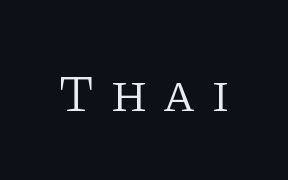
{"serif": "yes", "italic": "no", "bold": "no", "weight": "light", "width": "normal", "stroke_contrast": "low", "x_height": "large", "monospaced": "no", "underline": "no", "letter_spacing": "wide", "letter_spacing_em": 0.3, "glyph_px": 53}
